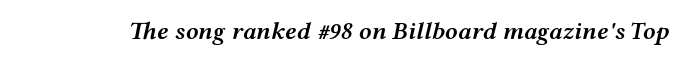
Q: Is the text bold? A: Semi-bold.
Q: Is the text italic (slanted)? A: Yes, it leans right by about 12 degrees.
Q: Is the text underlined? A: No.
Q: Is the spacing between letters normal or unusually wide? A: Normal.
